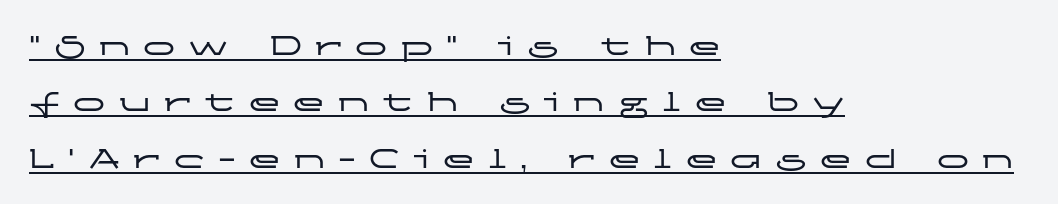
Q: Is the text italic (slanted)? A: No, it is upright.
Q: Is the typeface a serif or a sans-serif typeface? A: Sans-serif.
Q: Is the text underlined? A: Yes.
Q: How is the paragraph aligned? A: Left-aligned.
Q: Is the spacing between letters normal or unusually wide? A: Unusually wide.
Q: Width (condensed, normal, or wide)? A: Wide.
Q: Stroke contrast? A: Low.
Q: x-height? A: Medium.
Q: Monospaced? A: No.
